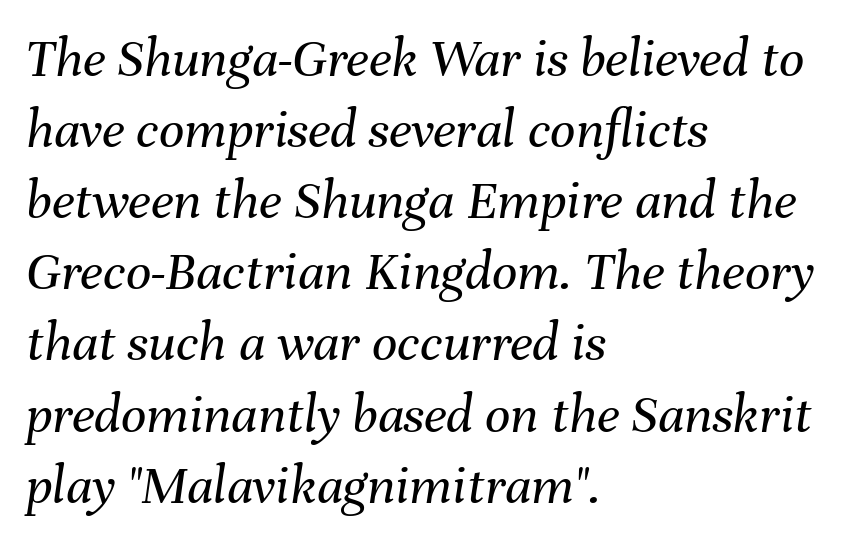
{"italic": "yes", "lean": "right", "slant_degrees": 8, "bold": "no", "weight": "regular", "width": "normal", "stroke_contrast": "medium", "x_height": "medium", "monospaced": "no", "underline": "no", "align": "left", "line_spacing": "normal", "line_spacing_ratio": 1.27, "letter_spacing": "normal", "letter_spacing_em": 0.0, "glyph_px": 56}
